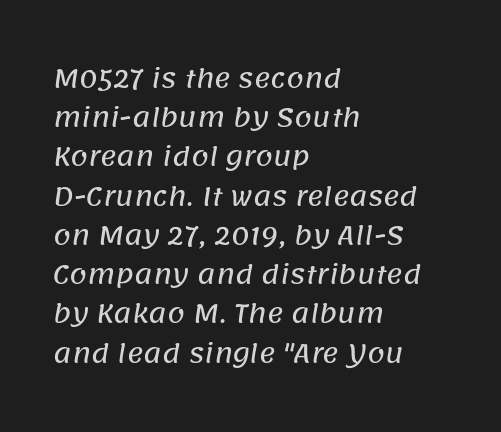
The image shows 25 px text type; set left-aligned, normal line spacing (1.57x), normal letter spacing, not underlined.
